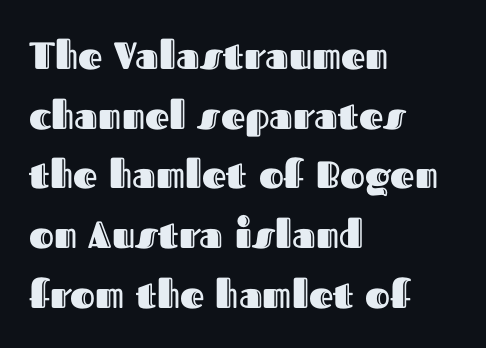
The image shows 38 px text type, upright; set left-aligned, normal line spacing (1.57x), normal letter spacing, not underlined; a medium x-height.
